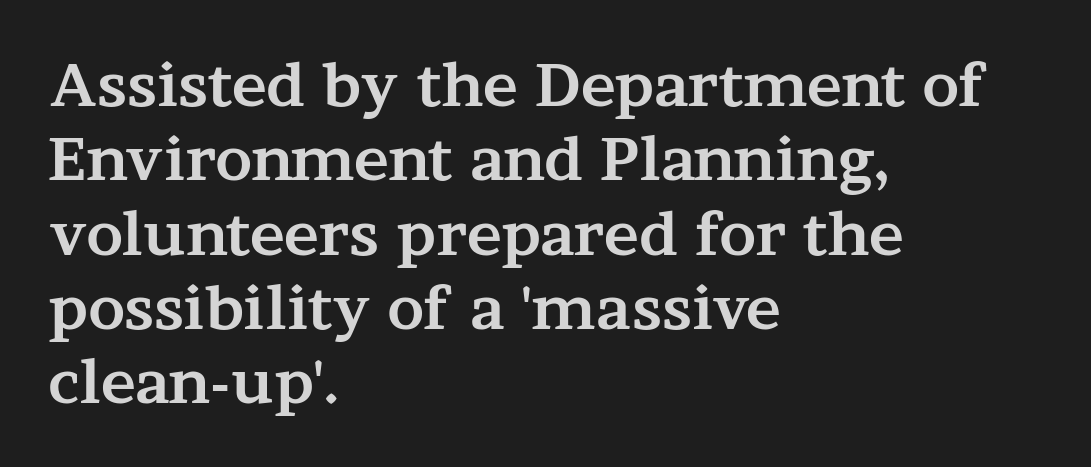
The image shows 59 px bold, wide serif type, upright; set left-aligned, normal line spacing (1.26x), normal letter spacing, not underlined; medium stroke contrast and a medium x-height.
